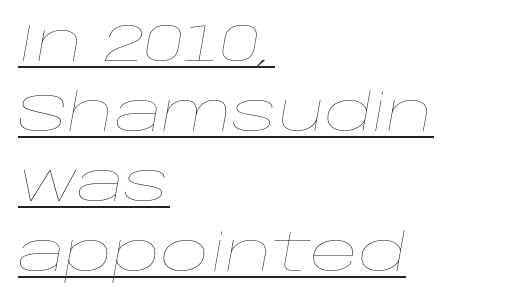
The image shows 53 px thin, wide type, italic (leaning right); set left-aligned, normal line spacing (1.32x), normal letter spacing, underlined; low stroke contrast and a large x-height.
